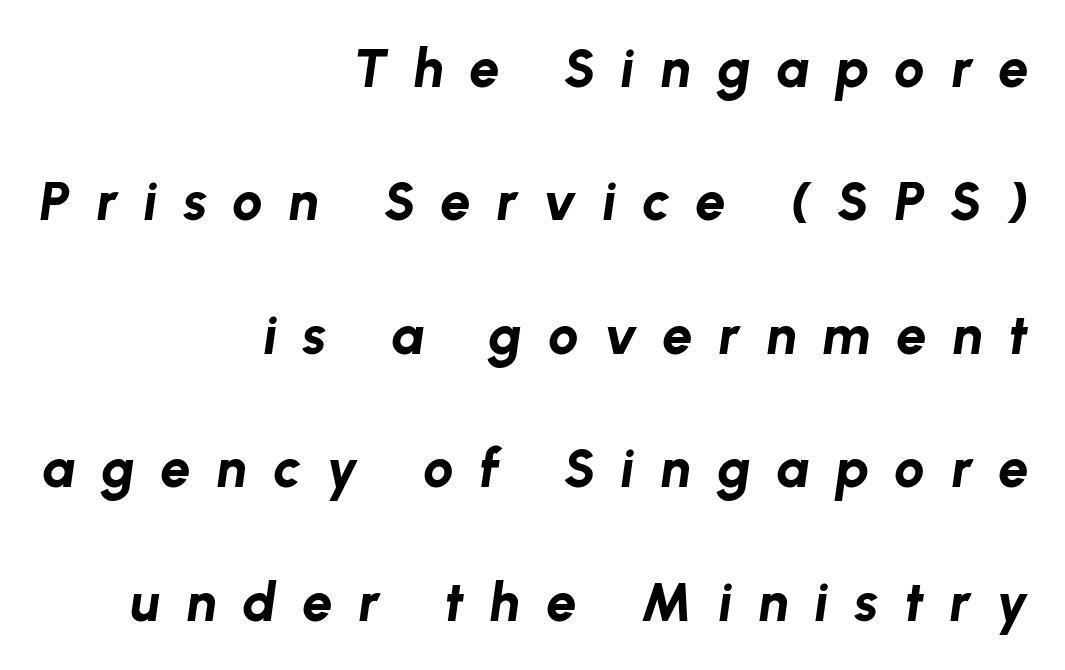
Q: Is the text bold? A: Yes.
Q: Is the text italic (slanted)? A: Yes, it leans right by about 8 degrees.
Q: Is the text underlined? A: No.
Q: How is the paragraph aligned? A: Right-aligned.
Q: Is the spacing between letters normal or unusually wide? A: Unusually wide.
Q: Is the spacing between lines tight, normal or loose? A: Loose.
Q: Width (condensed, normal, or wide)? A: Normal.
Q: Stroke contrast? A: Low.
Q: x-height? A: Medium.
Q: Monospaced? A: No.
